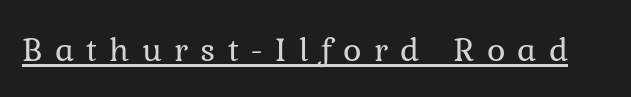
{"italic": "no", "bold": "no", "weight": "regular", "width": "normal", "stroke_contrast": "low", "x_height": "medium", "monospaced": "no", "underline": "yes", "letter_spacing": "wide", "letter_spacing_em": 0.35, "glyph_px": 35}
